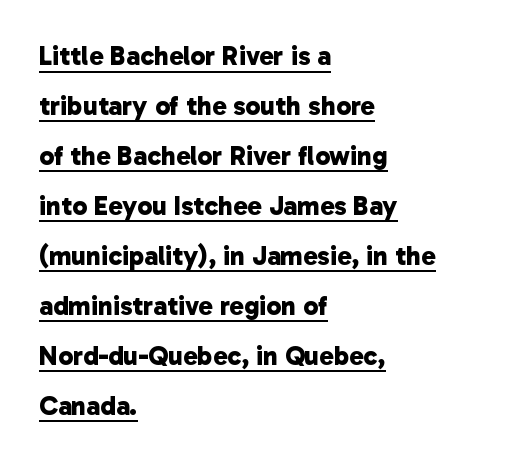
The image shows 27 px bold type; set left-aligned, line spacing 1.85x, normal letter spacing, underlined.
